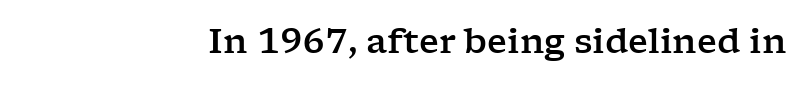
The image shows 34 px wide serif type, upright; set normal letter spacing, not underlined; low stroke contrast and a medium x-height.
